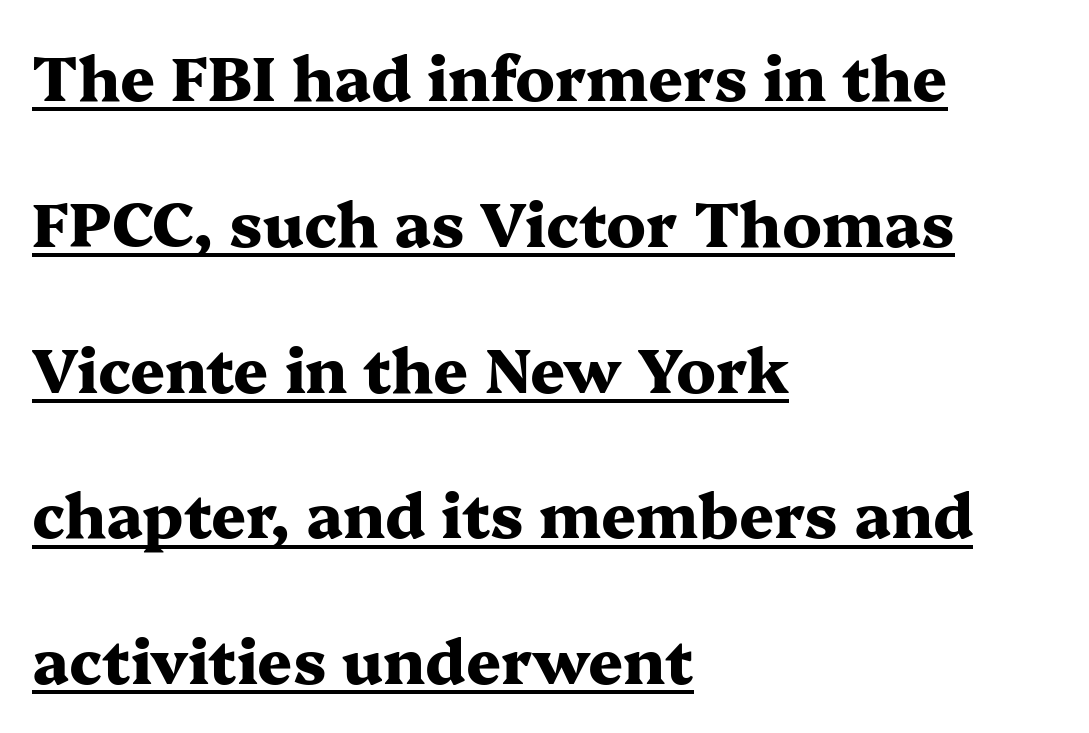
{"serif": "yes", "italic": "no", "bold": "yes", "weight": "heavy", "width": "wide", "stroke_contrast": "medium", "x_height": "medium", "monospaced": "no", "underline": "yes", "align": "left", "line_spacing": "loose", "line_spacing_ratio": 2.39, "letter_spacing": "normal", "letter_spacing_em": 0.0, "glyph_px": 61}
